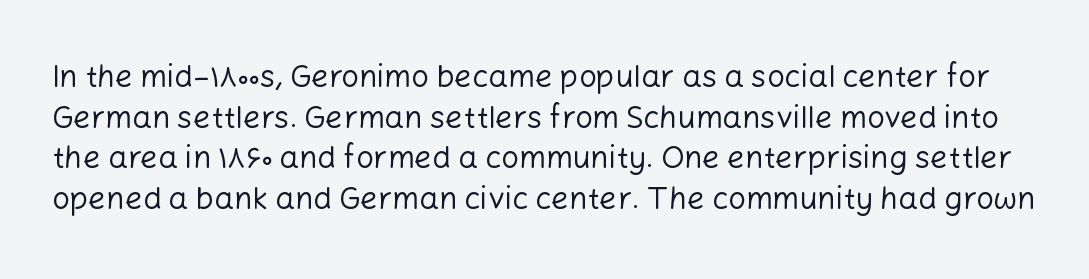
The image shows 31 px regular-weight sans-serif type, upright; set normal line spacing (1.31x), normal letter spacing, not underlined; low stroke contrast and a medium x-height.
